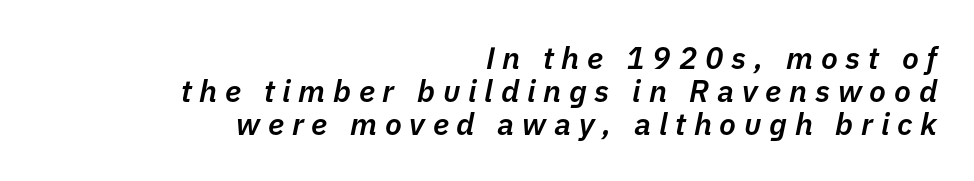
The image shows 31 px semibold type, italic (leaning right); set right-aligned, tight line spacing (1.06x), unusually wide letter spacing (+0.25 em), not underlined; low stroke contrast and a medium x-height.
